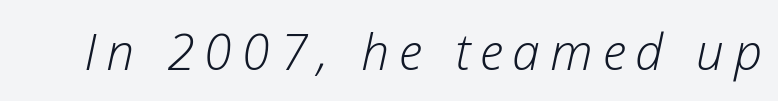
Q: Is the text bold? A: No.
Q: Is the text italic (slanted)? A: Yes, it leans right by about 12 degrees.
Q: Is the text underlined? A: No.
Q: Is the spacing between letters normal or unusually wide? A: Unusually wide.
Q: Width (condensed, normal, or wide)? A: Normal.
Q: Stroke contrast? A: Low.
Q: x-height? A: Medium.
Q: Monospaced? A: No.
